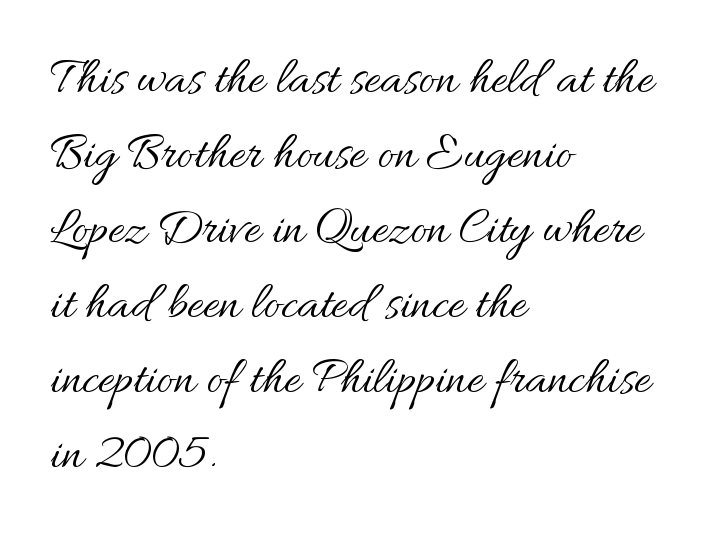
The image shows 51 px regular-weight type; set left-aligned, normal line spacing (1.47x), normal letter spacing, not underlined; medium stroke contrast and a small x-height.
